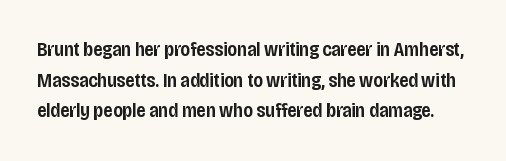
The image shows 20 px text type, upright; set normal line spacing (1.53x), normal letter spacing, not underlined.
